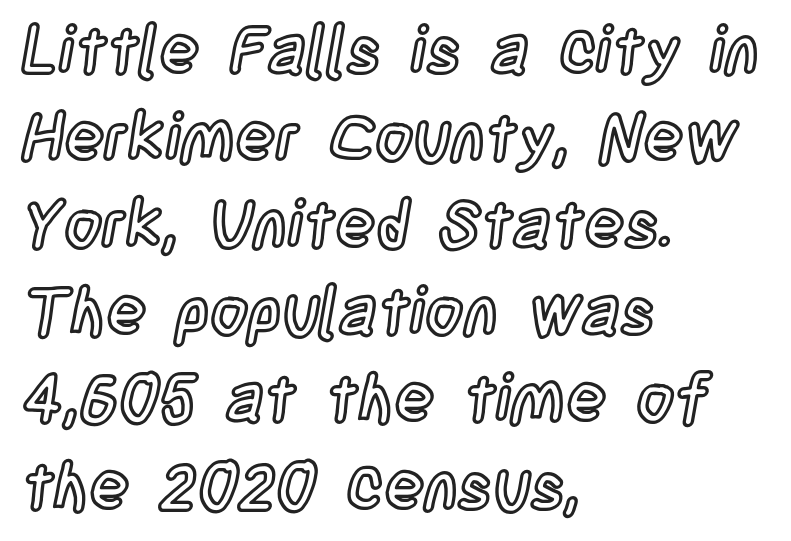
This sample has the flowing, uneven cadence of proportional lettering. Between one letter and the next there's only the usual sliver of space. The vertical gap from one line to the next is medium. Typeset ragged right — the left edge is the straight one.
